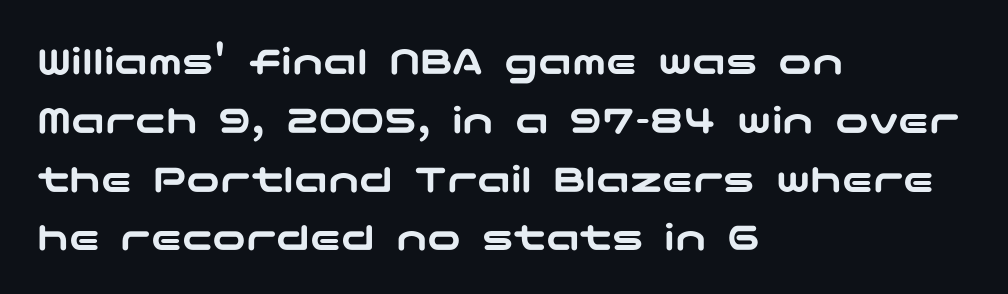
{"serif": "no", "italic": "no", "width": "wide", "stroke_contrast": "low", "x_height": "medium", "underline": "no", "align": "left", "line_spacing": "normal", "line_spacing_ratio": 1.4, "letter_spacing": "normal", "letter_spacing_em": 0.0, "glyph_px": 42}
